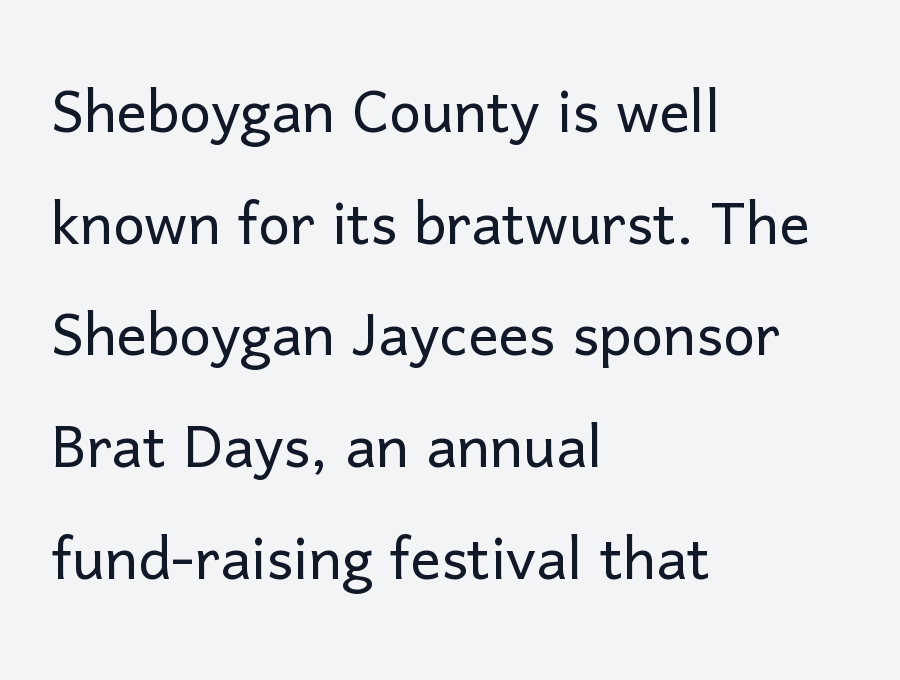
Q: Is the text bold? A: No.
Q: Is the text italic (slanted)? A: No, it is upright.
Q: Is the typeface a serif or a sans-serif typeface? A: Sans-serif.
Q: Is the text underlined? A: No.
Q: How is the paragraph aligned? A: Left-aligned.
Q: Is the spacing between letters normal or unusually wide? A: Normal.
Q: Is the spacing between lines tight, normal or loose? A: Normal.
Q: Width (condensed, normal, or wide)? A: Normal.
Q: Stroke contrast? A: Low.
Q: x-height? A: Medium.
Q: Monospaced? A: No.
